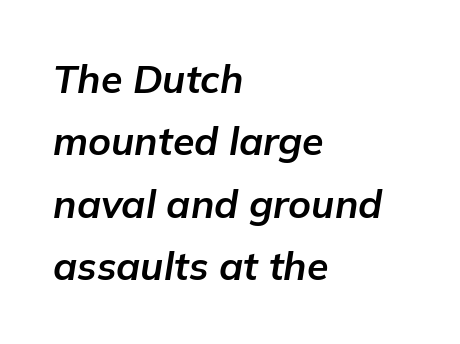
A clean baseline with only descenders dipping below it. Is there much room between lines? A standard amount, neither cramped nor airy. Bold? Absolutely — the strokes are thick and heavy. You could call the tracking neutral — neither tight nor loose. This sample is left-justified, so line endings fall wherever the words run out. The rendering uses natural spacing where letterforms have individual widths.
